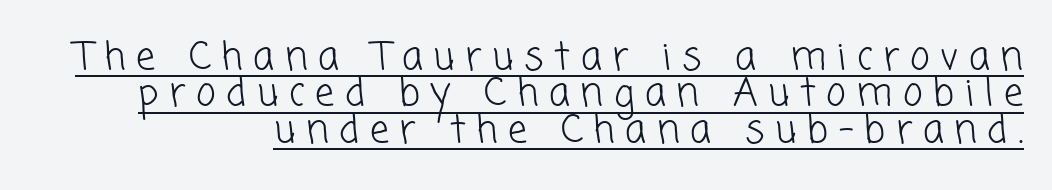
{"serif": "no", "bold": "no", "weight": "light", "width": "normal", "stroke_contrast": "low", "x_height": "medium", "monospaced": "no", "underline": "yes", "align": "right", "line_spacing": "tight", "line_spacing_ratio": 0.96, "letter_spacing": "wide", "letter_spacing_em": 0.28, "glyph_px": 38}
